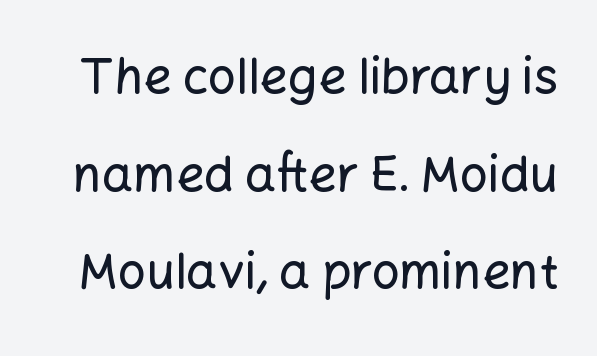
Q: Is the text italic (slanted)? A: No, it is upright.
Q: Is the typeface a serif or a sans-serif typeface? A: Sans-serif.
Q: Is the text underlined? A: No.
Q: Is the spacing between letters normal or unusually wide? A: Normal.
Q: Is the spacing between lines tight, normal or loose? A: Loose.
Q: Width (condensed, normal, or wide)? A: Normal.
Q: Stroke contrast? A: Low.
Q: x-height? A: Medium.
Q: Monospaced? A: No.
